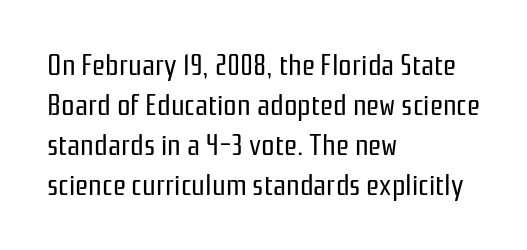
{"serif": "no", "italic": "no", "bold": "no", "weight": "regular", "width": "condensed", "stroke_contrast": "low", "x_height": "medium", "monospaced": "no", "underline": "no", "align": "left", "line_spacing": "normal", "line_spacing_ratio": 1.33, "letter_spacing": "normal", "letter_spacing_em": 0.0, "glyph_px": 30}
